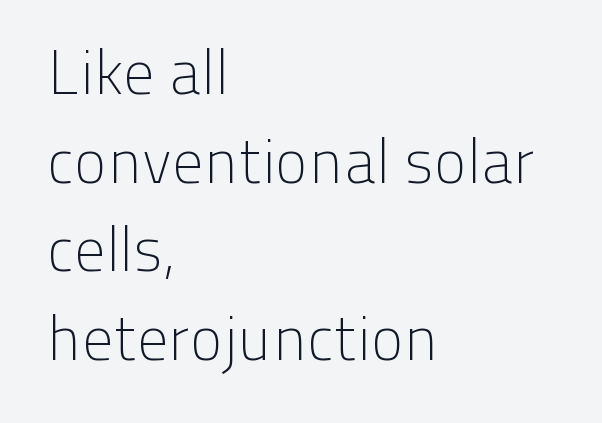
{"serif": "no", "italic": "no", "bold": "no", "weight": "light", "width": "normal", "stroke_contrast": "low", "x_height": "medium", "monospaced": "no", "underline": "no", "align": "left", "line_spacing": "normal", "line_spacing_ratio": 1.43, "letter_spacing": "normal", "letter_spacing_em": 0.0, "glyph_px": 62}
